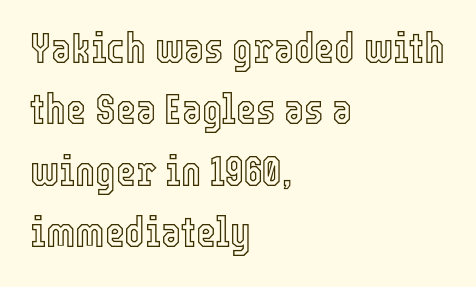
In CSS terms this would be text-align: left. These lines are rendered in a variable-pitch font. Short note: letters normally spaced. The rendering uses a moderate line-height, typical for paragraphs. Unmarked baselines from the first word to the last. The type sits square on the baseline with zero lean.
